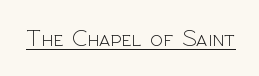
Q: Is the text bold? A: No.
Q: Is the text italic (slanted)? A: No, it is upright.
Q: Is the text underlined? A: Yes.
Q: Is the spacing between letters normal or unusually wide? A: Normal.
